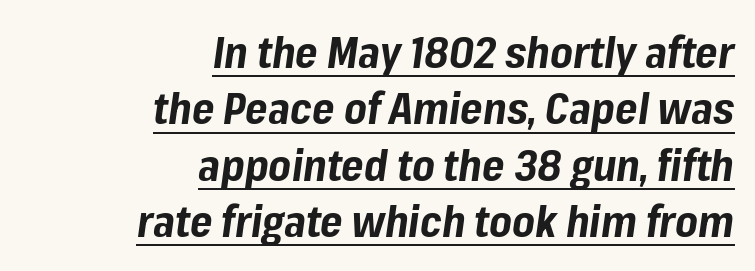
Is there much room between lines? A standard amount, neither cramped nor airy. The lines are quadded right. Looks like regular typesetting: each glyph gets only the width it needs. Designer's note — italics engaged. The sample has been set heavy, in full bold.
